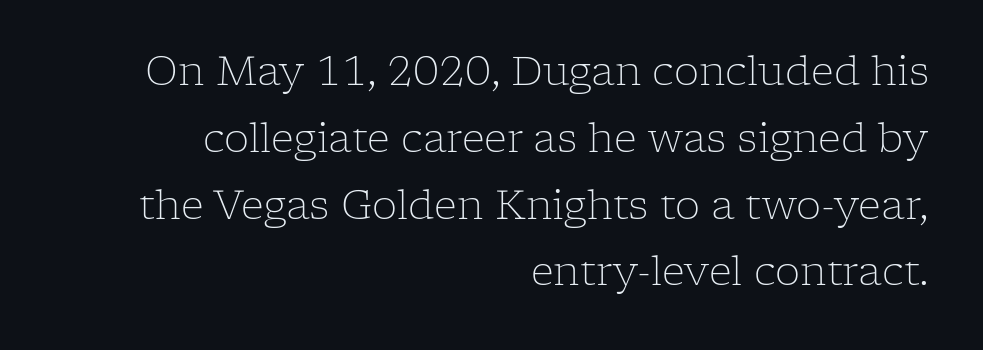
Q: Is the text bold? A: No.
Q: Is the text italic (slanted)? A: No, it is upright.
Q: Is the typeface a serif or a sans-serif typeface? A: Serif.
Q: Is the text underlined? A: No.
Q: How is the paragraph aligned? A: Right-aligned.
Q: Is the spacing between letters normal or unusually wide? A: Normal.
Q: Is the spacing between lines tight, normal or loose? A: Normal.
Q: Width (condensed, normal, or wide)? A: Normal.
Q: Stroke contrast? A: Low.
Q: x-height? A: Medium.
Q: Monospaced? A: No.
